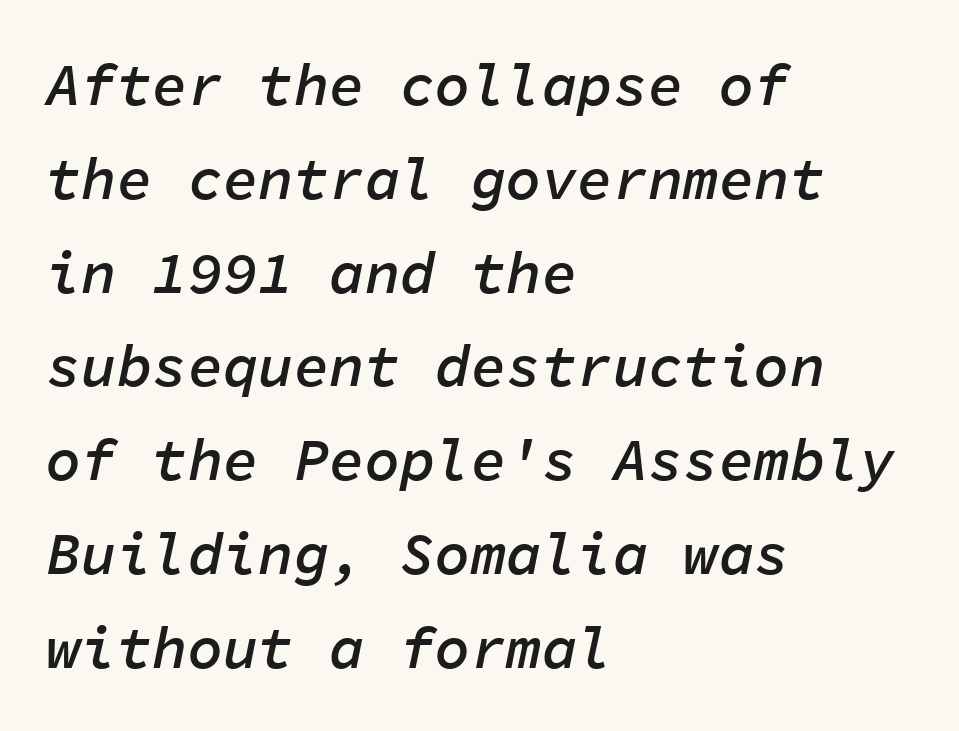
Q: Is the text bold? A: Semi-bold.
Q: Is the text italic (slanted)? A: Yes, it leans right by about 11 degrees.
Q: Is the text underlined? A: No.
Q: How is the paragraph aligned? A: Left-aligned.
Q: Is the spacing between letters normal or unusually wide? A: Normal.
Q: Is the spacing between lines tight, normal or loose? A: Normal.
Q: Width (condensed, normal, or wide)? A: Normal.
Q: Stroke contrast? A: Low.
Q: x-height? A: Medium.
Q: Monospaced? A: Yes.
